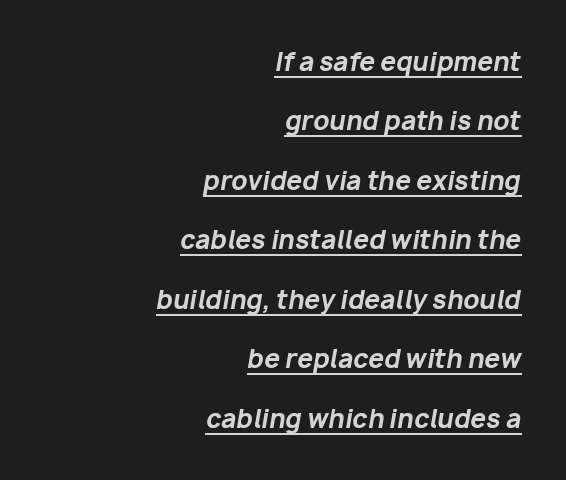
Q: Is the text bold? A: Yes.
Q: Is the text italic (slanted)? A: Yes, it leans right by about 10 degrees.
Q: Is the text underlined? A: Yes.
Q: How is the paragraph aligned? A: Right-aligned.
Q: Is the spacing between letters normal or unusually wide? A: Normal.
Q: Is the spacing between lines tight, normal or loose? A: Loose.
